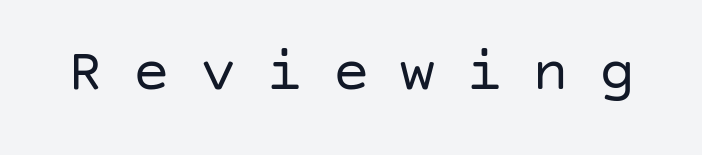
Q: Is the text bold? A: No.
Q: Is the text italic (slanted)? A: No, it is upright.
Q: Is the typeface a serif or a sans-serif typeface? A: Sans-serif.
Q: Is the text underlined? A: No.
Q: Is the spacing between letters normal or unusually wide? A: Unusually wide.
Q: Width (condensed, normal, or wide)? A: Normal.
Q: Stroke contrast? A: Low.
Q: x-height? A: Large.
